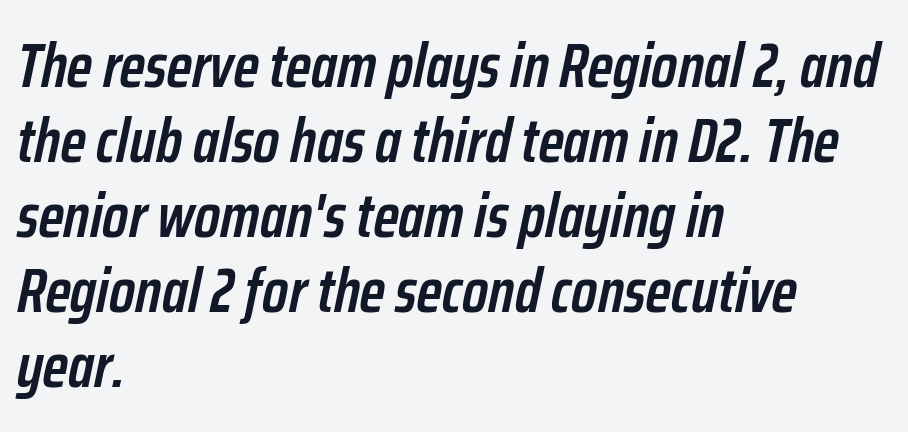
{"italic": "yes", "lean": "right", "slant_degrees": 12, "bold": "semi", "weight": "semibold", "width": "condensed", "stroke_contrast": "low", "x_height": "medium", "monospaced": "no", "underline": "no", "align": "left", "line_spacing_ratio": 1.23, "letter_spacing": "normal", "letter_spacing_em": 0.0, "glyph_px": 61}
